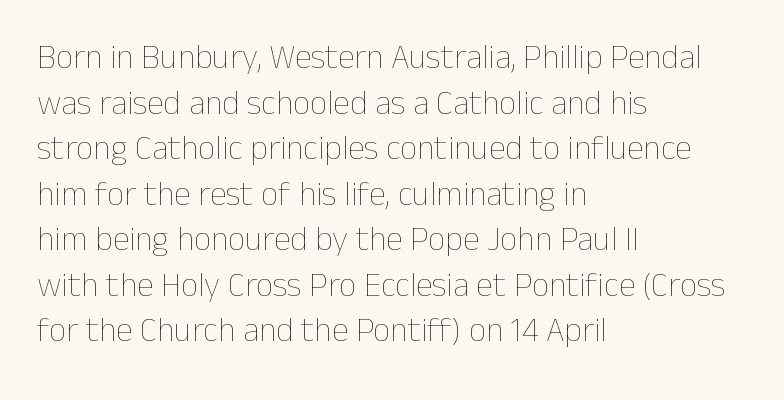
The image shows 34 px thin type, upright; set left-aligned, normal line spacing (1.34x), normal letter spacing, not underlined; low stroke contrast and a medium x-height.
